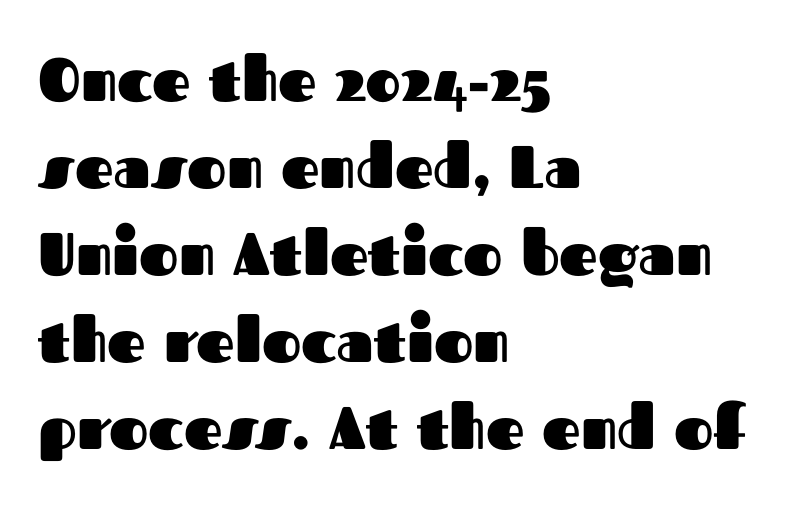
Q: Is the text bold? A: Yes.
Q: Is the text italic (slanted)? A: No, it is upright.
Q: Is the typeface a serif or a sans-serif typeface? A: Sans-serif.
Q: Is the text underlined? A: No.
Q: How is the paragraph aligned? A: Left-aligned.
Q: Is the spacing between letters normal or unusually wide? A: Normal.
Q: Is the spacing between lines tight, normal or loose? A: Normal.
Q: Width (condensed, normal, or wide)? A: Normal.
Q: Stroke contrast? A: Medium.
Q: x-height? A: Medium.
Q: Monospaced? A: No.
